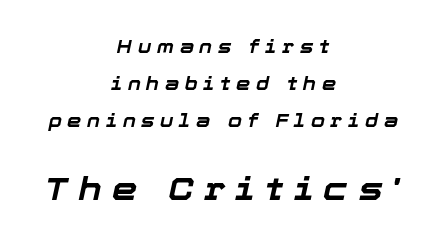
Widely set lines give the paragraph a tall, airy silhouette. Spacing verdict: proportional, widths tailored to each character. Reading top to bottom, the characters get bigger at the block break. Caption: bold face, heavy strokes. Caption: expanded tracking, letters set apart.
